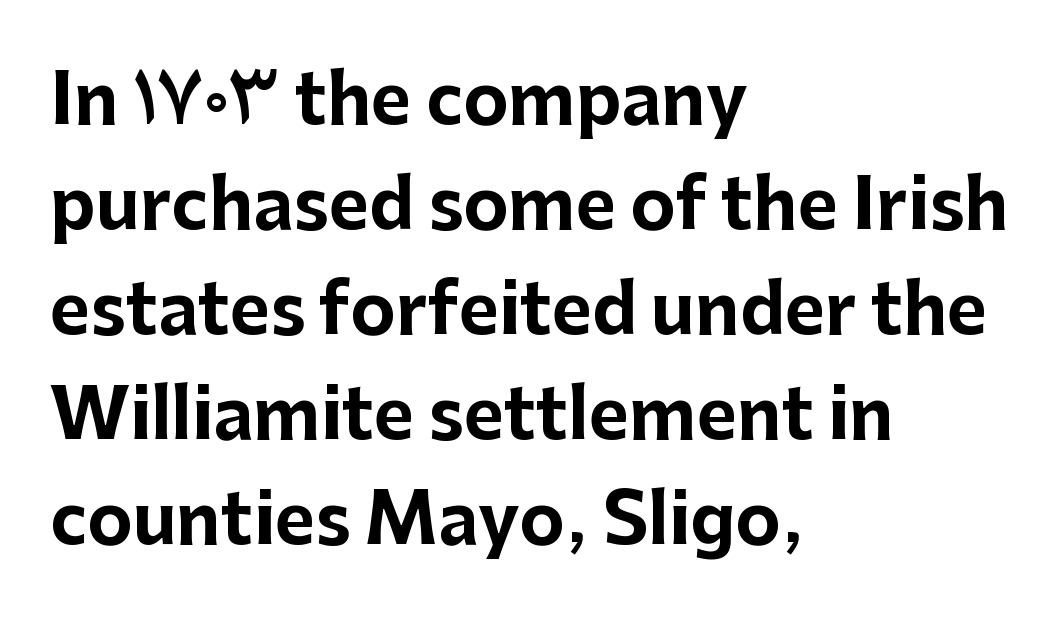
This is the regular roman posture of the typeface. The letters carry no serifs — their stems end cleanly without finishing strokes. Alignment: flush left. Descenders are the only things crossing below the line.
